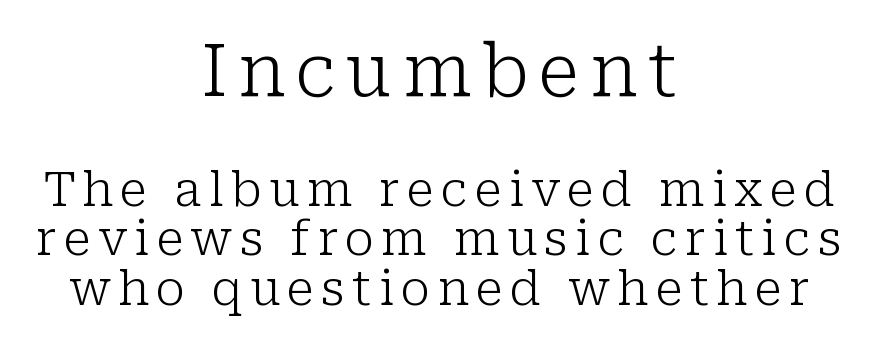
The image shows 72 px light serif type, upright; set centered, tight line spacing (1.03x), not underlined; the first (top) block is 1.5x larger; low stroke contrast and a medium x-height.
